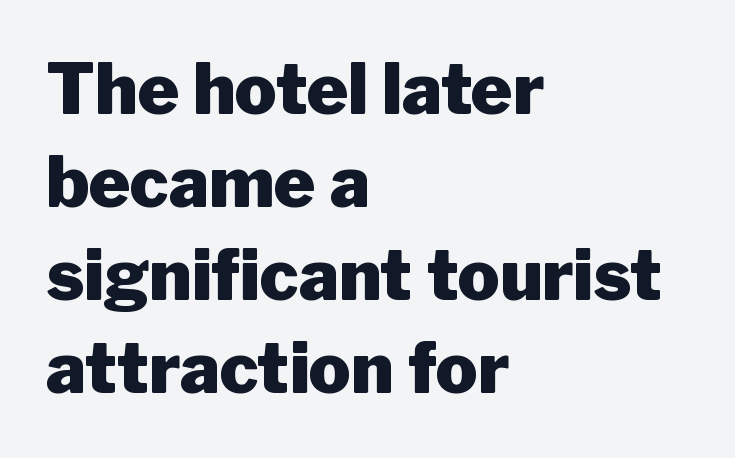
Q: Is the text bold? A: Yes.
Q: Is the text italic (slanted)? A: No, it is upright.
Q: Is the typeface a serif or a sans-serif typeface? A: Sans-serif.
Q: Is the text underlined? A: No.
Q: How is the paragraph aligned? A: Left-aligned.
Q: Is the spacing between letters normal or unusually wide? A: Normal.
Q: Is the spacing between lines tight, normal or loose? A: Normal.
Q: Width (condensed, normal, or wide)? A: Normal.
Q: Stroke contrast? A: Low.
Q: x-height? A: Medium.
Q: Monospaced? A: No.
